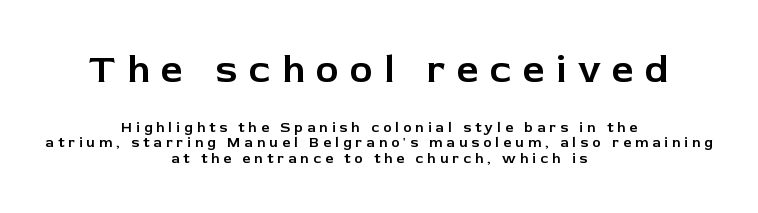
{"serif": "no", "italic": "no", "width": "normal", "stroke_contrast": "low", "x_height": "medium", "monospaced": "no", "underline": "no", "align": "center", "line_spacing": "tight", "line_spacing_ratio": 1.08, "letter_spacing": "wide", "letter_spacing_em": 0.29, "larger_block": "first", "size_ratio": 2.79, "glyph_px": 39}
